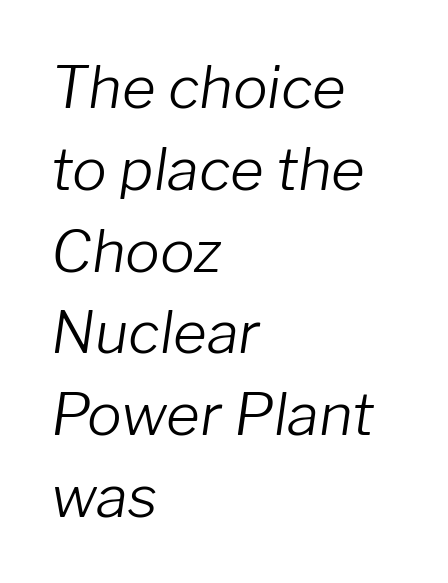
Descenders are the only things crossing below the line. The glyphs look as if they've been sheared to an angle. Compared with typical body copy, the letter spacing here is the same. Note the varied advance widths — an 'i' is clearly narrower than an 'm'. Vertical stems look standard width or narrower in stroke.
